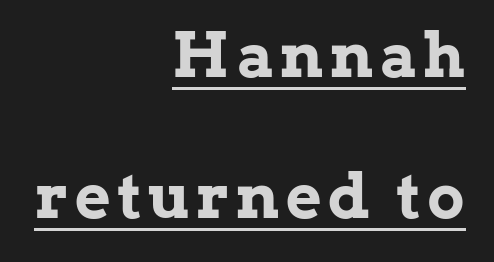
The image shows 62 px bold serif type, upright; set right-aligned, loose line spacing (2.27x), underlined; low stroke contrast and a medium x-height.
